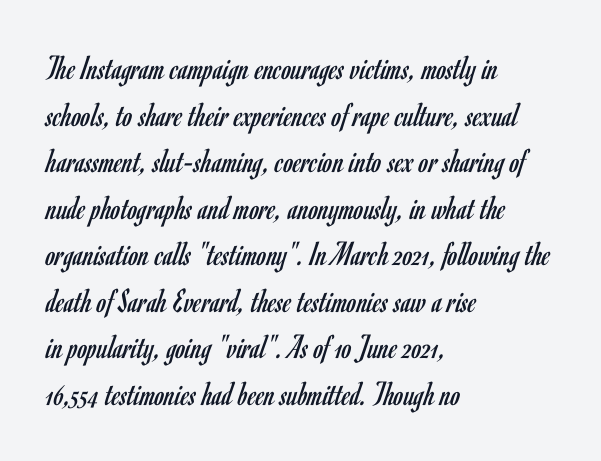
Q: Is the text bold? A: No.
Q: Is the text italic (slanted)? A: Yes.
Q: Is the typeface a serif or a sans-serif typeface? A: Sans-serif.
Q: Is the text underlined? A: No.
Q: How is the paragraph aligned? A: Left-aligned.
Q: Is the spacing between letters normal or unusually wide? A: Normal.
Q: Is the spacing between lines tight, normal or loose? A: Normal.
Q: Width (condensed, normal, or wide)? A: Condensed.
Q: Stroke contrast? A: Low.
Q: x-height? A: Small.
Q: Monospaced? A: No.
